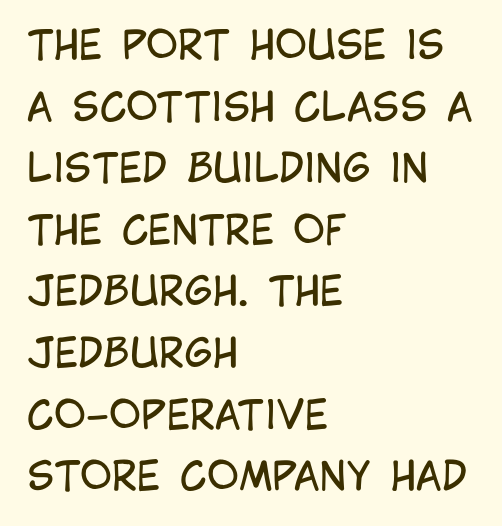
The image shows 39 px regular-weight, condensed sans-serif type, upright; set left-aligned, normal line spacing (1.58x), normal letter spacing, not underlined; low stroke contrast and a large x-height.
